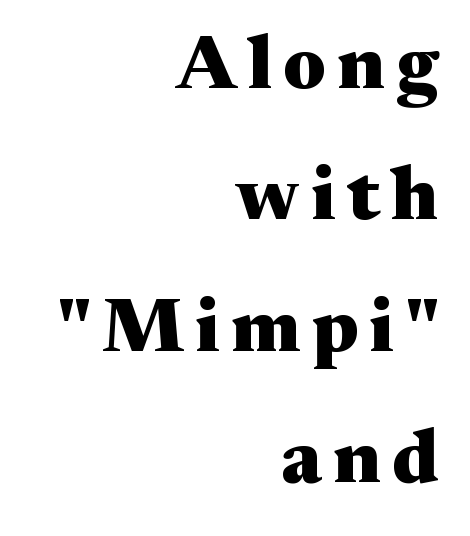
{"serif": "yes", "italic": "no", "bold": "yes", "weight": "heavy", "width": "wide", "stroke_contrast": "medium", "x_height": "medium", "monospaced": "no", "underline": "no", "align": "right", "line_spacing_ratio": 1.73, "glyph_px": 76}
